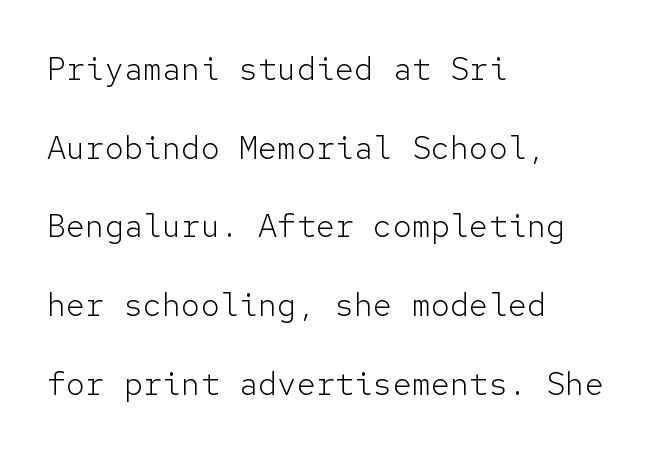
{"serif": "no", "italic": "no", "bold": "no", "weight": "light", "width": "normal", "stroke_contrast": "low", "x_height": "medium", "monospaced": "yes", "underline": "no", "align": "left", "line_spacing": "loose", "line_spacing_ratio": 2.46, "letter_spacing": "normal", "letter_spacing_em": 0.0, "glyph_px": 32}
